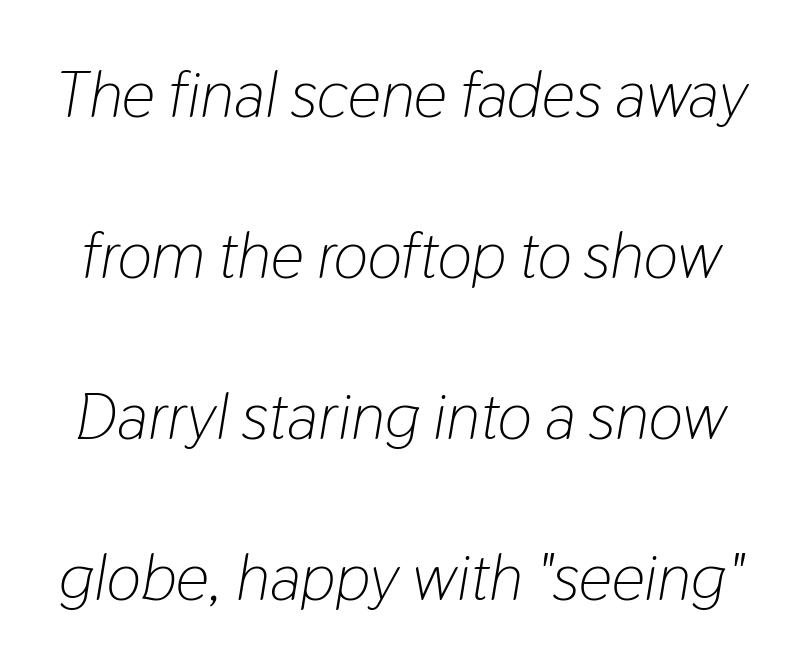
Q: Is the text bold? A: No.
Q: Is the text italic (slanted)? A: Yes, it leans right by about 9 degrees.
Q: Is the text underlined? A: No.
Q: Is the spacing between letters normal or unusually wide? A: Normal.
Q: Is the spacing between lines tight, normal or loose? A: Loose.
Q: Width (condensed, normal, or wide)? A: Condensed.
Q: Stroke contrast? A: Low.
Q: x-height? A: Medium.
Q: Monospaced? A: No.
